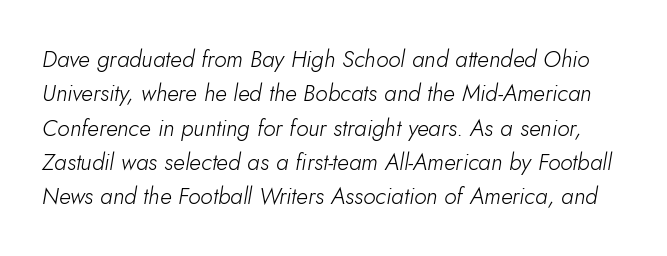
Tracking value appears to be zero — textbook default spacing. Vertical stems look standard width or narrower in stroke. Compared with typical paragraphs, the rows here are spaced about the same. The zone under the glyphs is completely vacant. Characters are canted at an angle relative to the baseline's perpendicular.
